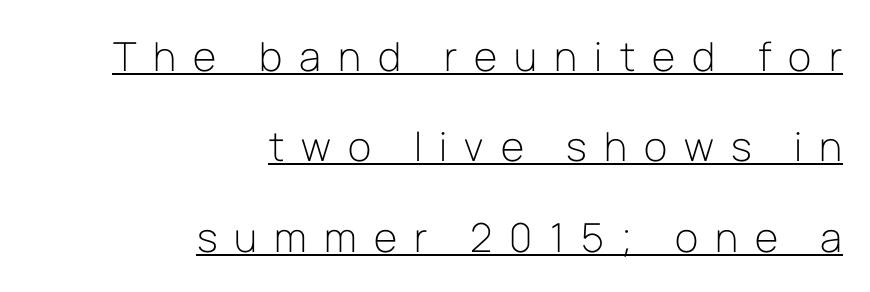
Q: Is the text bold? A: No.
Q: Is the text italic (slanted)? A: No, it is upright.
Q: Is the typeface a serif or a sans-serif typeface? A: Sans-serif.
Q: Is the text underlined? A: Yes.
Q: How is the paragraph aligned? A: Right-aligned.
Q: Is the spacing between letters normal or unusually wide? A: Unusually wide.
Q: Is the spacing between lines tight, normal or loose? A: Loose.
Q: Width (condensed, normal, or wide)? A: Normal.
Q: Stroke contrast? A: Low.
Q: x-height? A: Medium.
Q: Monospaced? A: No.
